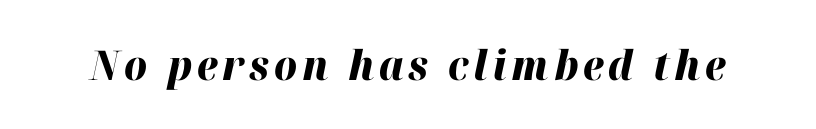
Q: Is the text bold? A: Yes.
Q: Is the text italic (slanted)? A: Yes, it leans right by about 12 degrees.
Q: Is the text underlined? A: No.
Q: Width (condensed, normal, or wide)? A: Normal.
Q: Stroke contrast? A: High.
Q: x-height? A: Medium.
Q: Monospaced? A: No.
